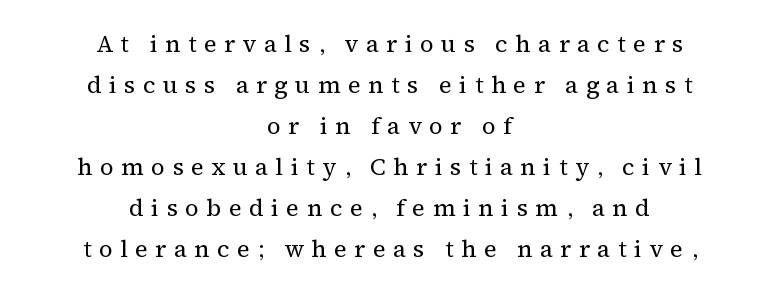
The baseline area is clear. A typesetter would call this heavily tracked-out type. Nothing heavy about these letters — not bold at all. Style check: upright. The rendering positions every line midway between the sides.
